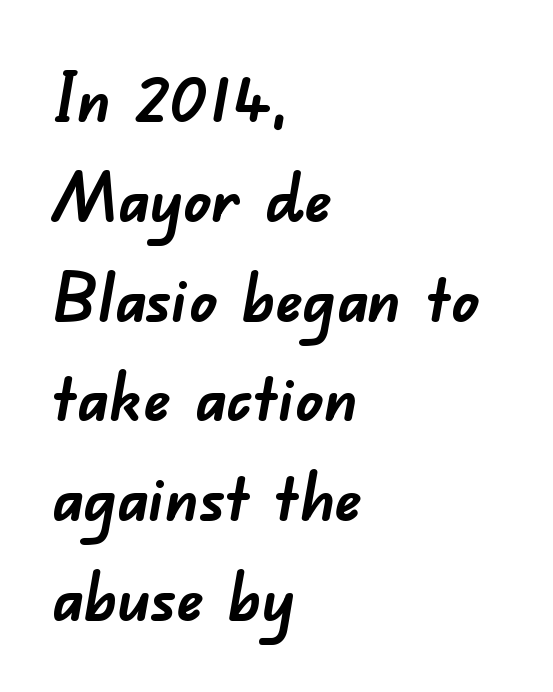
{"serif": "no", "bold": "yes", "weight": "semibold", "width": "normal", "stroke_contrast": "low", "x_height": "small", "monospaced": "no", "underline": "no", "align": "left", "line_spacing": "normal", "line_spacing_ratio": 1.49, "letter_spacing": "normal", "letter_spacing_em": 0.0, "glyph_px": 67}
